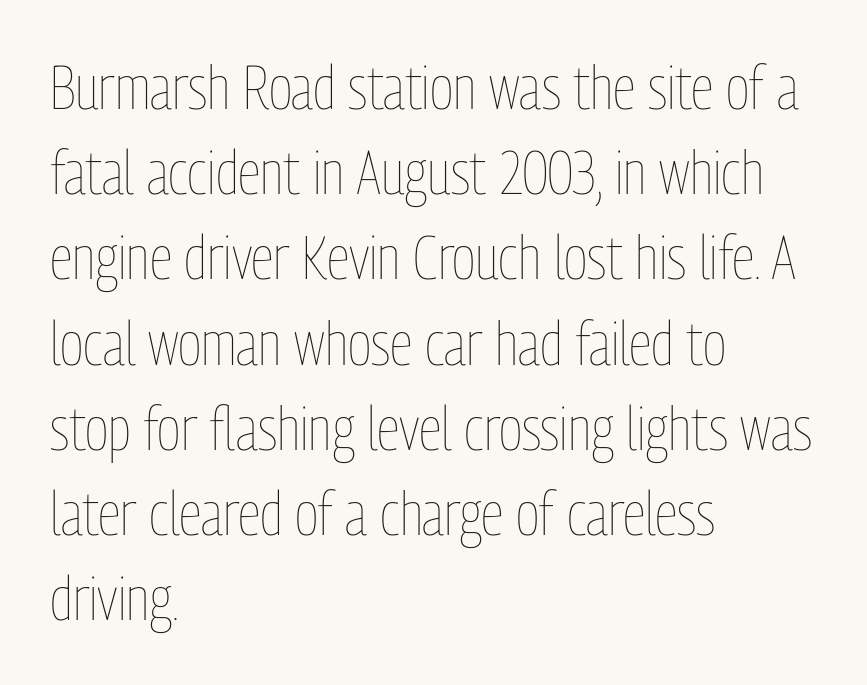
The space directly below the letters is spotless. These lines are rendered in a variable-pitch font. What's the leading like? Ordinary, nothing unusual. The letters stand straight up with perfectly vertical stems. Spacing between characters is what you'd get straight out of the box.
